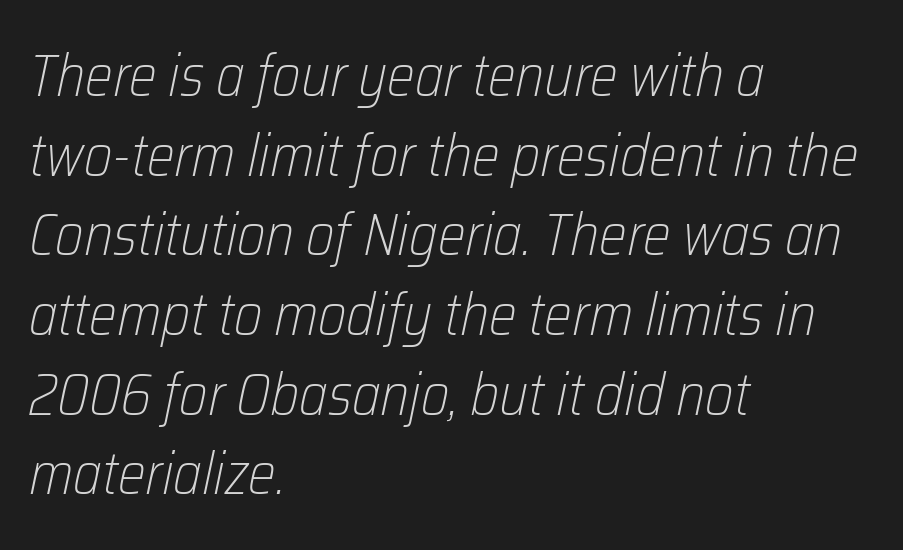
The image shows 59 px light, condensed type, italic (leaning right); set left-aligned, normal line spacing (1.35x), normal letter spacing, not underlined; low stroke contrast and a medium x-height.
